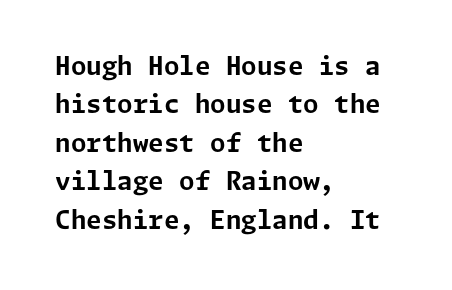
Q: Is the text bold? A: Yes.
Q: Is the text italic (slanted)? A: No, it is upright.
Q: Is the text underlined? A: No.
Q: How is the paragraph aligned? A: Left-aligned.
Q: Is the spacing between letters normal or unusually wide? A: Normal.
Q: Is the spacing between lines tight, normal or loose? A: Normal.
